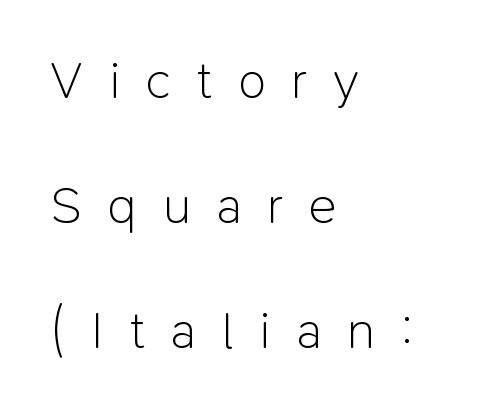
Q: Is the text bold? A: No.
Q: Is the text italic (slanted)? A: No, it is upright.
Q: Is the typeface a serif or a sans-serif typeface? A: Sans-serif.
Q: Is the text underlined? A: No.
Q: How is the paragraph aligned? A: Left-aligned.
Q: Is the spacing between letters normal or unusually wide? A: Unusually wide.
Q: Is the spacing between lines tight, normal or loose? A: Loose.
Q: Width (condensed, normal, or wide)? A: Normal.
Q: Stroke contrast? A: Low.
Q: x-height? A: Medium.
Q: Monospaced? A: No.
